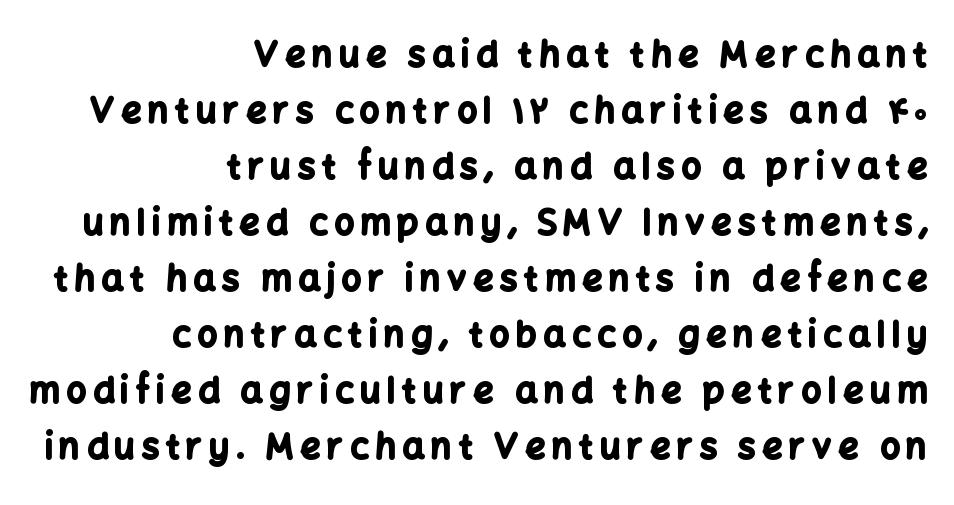
The image shows 35 px bold sans-serif type, upright; set right-aligned, normal line spacing (1.6x), not underlined; low stroke contrast and a medium x-height.
